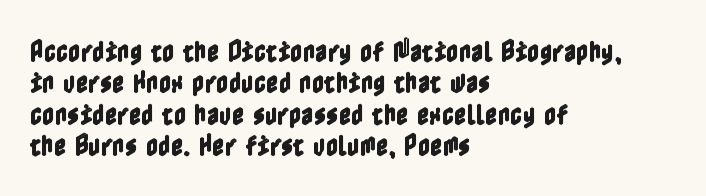
The image shows 24 px text type, upright; set left-aligned, normal line spacing (1.31x), normal letter spacing, not underlined.
